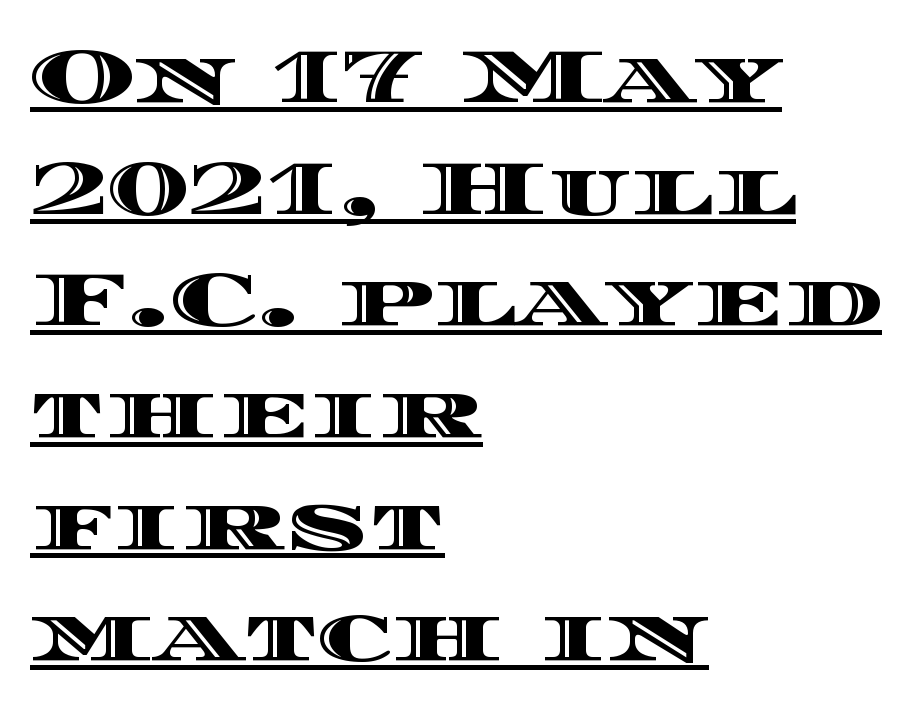
The image shows 77 px wide type, upright; set left-aligned, normal line spacing (1.45x), normal letter spacing, underlined; a large x-height.
